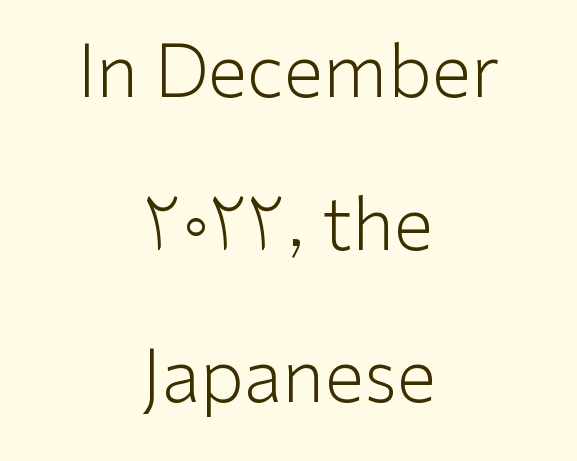
Q: Is the text bold? A: No.
Q: Is the text italic (slanted)? A: No, it is upright.
Q: Is the typeface a serif or a sans-serif typeface? A: Sans-serif.
Q: Is the text underlined? A: No.
Q: How is the paragraph aligned? A: Centered.
Q: Is the spacing between letters normal or unusually wide? A: Normal.
Q: Is the spacing between lines tight, normal or loose? A: Loose.
Q: Width (condensed, normal, or wide)? A: Normal.
Q: Stroke contrast? A: Low.
Q: x-height? A: Medium.
Q: Monospaced? A: No.
